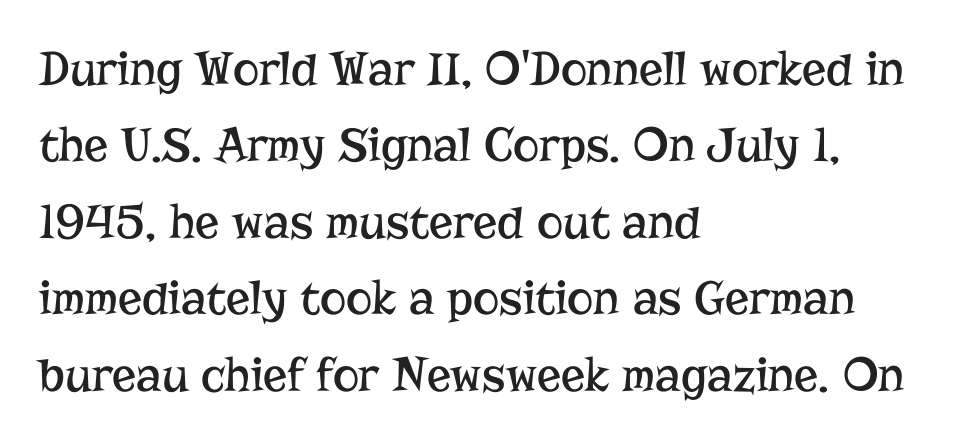
Each letter's strokes conclude with small projecting serifs. Check the space under the baseline: it is left empty. Character widths vary here, with narrow letters taking less room than wide ones. You can tell it's not italic because the verticals are truly vertical.
